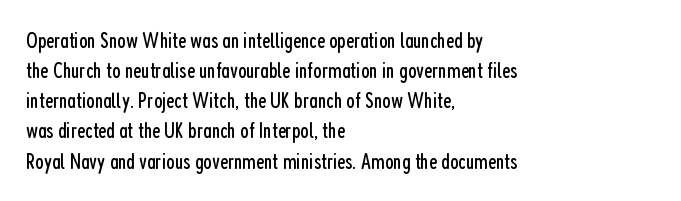
The letterforms sit shoulder to shoulder at normal distance. The space directly below the letters is spotless. Counters stay open thanks to moderate or lighter strokes. The vertical gap from one line to the next is medium. Ascenders rise straight up at ninety degrees. The ragged edge is on the right, which tells us the setting is flush left.
